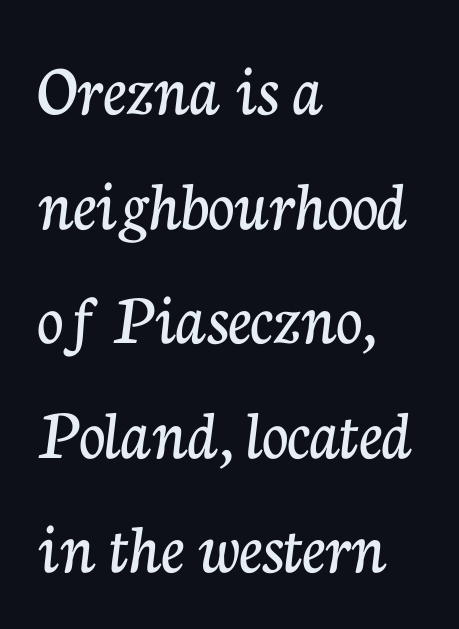
{"serif": "yes", "width": "normal", "stroke_contrast": "low", "x_height": "medium", "monospaced": "no", "underline": "no", "align": "left", "line_spacing": "normal", "line_spacing_ratio": 1.57, "letter_spacing": "normal", "letter_spacing_em": 0.0, "glyph_px": 73}
